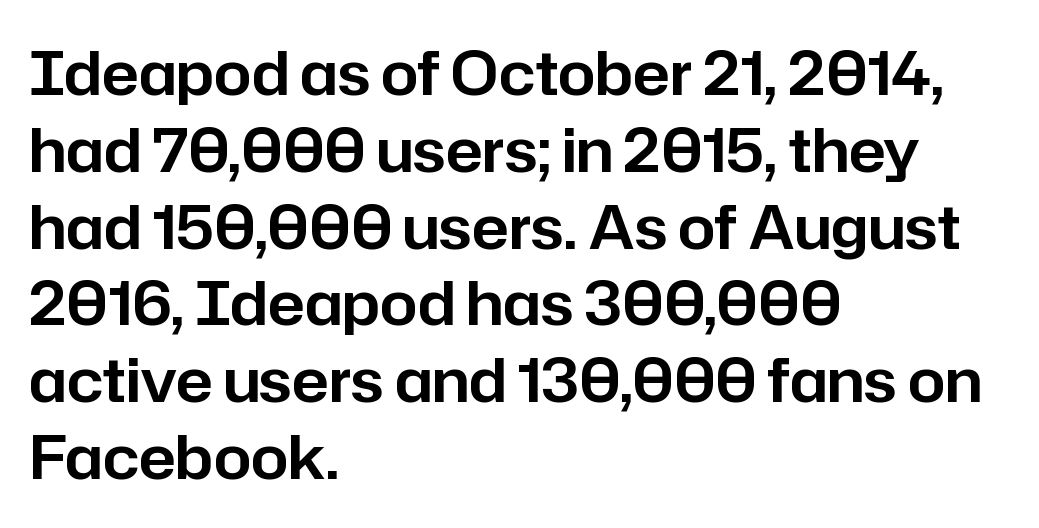
Nothing sits at the stroke ends, so this counts as sans-serif. The rendering keeps characters at their native spacing. If you drew a ruler down the left edge, every line would touch it. These lines are rendered in a variable-pitch font.
